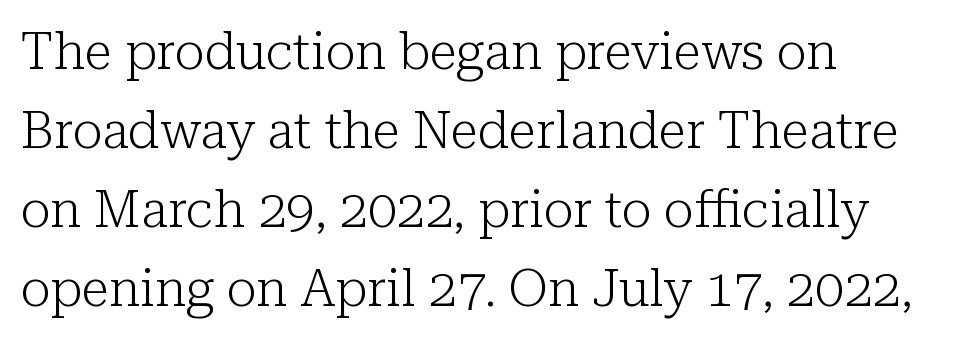
{"serif": "yes", "italic": "no", "bold": "no", "weight": "light", "width": "normal", "stroke_contrast": "low", "x_height": "medium", "monospaced": "no", "underline": "no", "align": "left", "line_spacing": "normal", "line_spacing_ratio": 1.55, "letter_spacing": "normal", "letter_spacing_em": 0.0, "glyph_px": 51}
